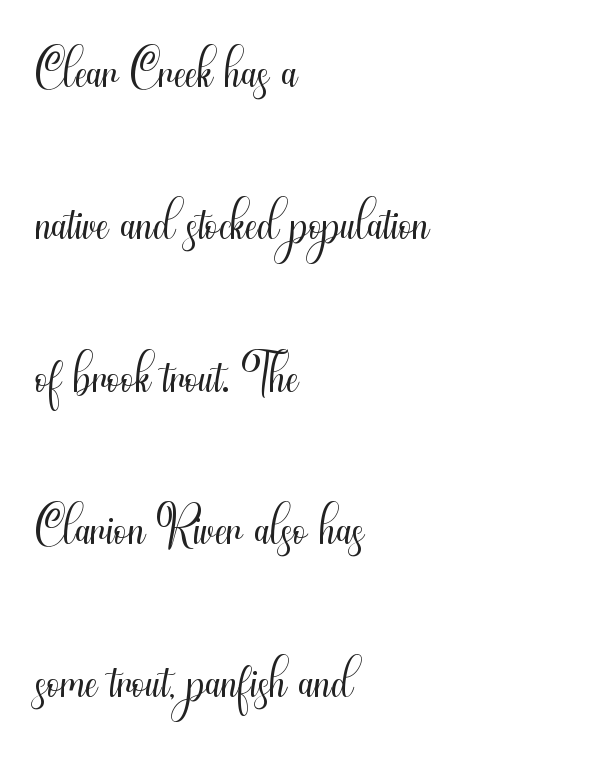
{"serif": "no", "bold": "no", "weight": "light", "width": "condensed", "stroke_contrast": "medium", "x_height": "small", "monospaced": "no", "underline": "no", "align": "left", "line_spacing": "loose", "line_spacing_ratio": 1.98, "letter_spacing": "normal", "letter_spacing_em": 0.0, "glyph_px": 77}
